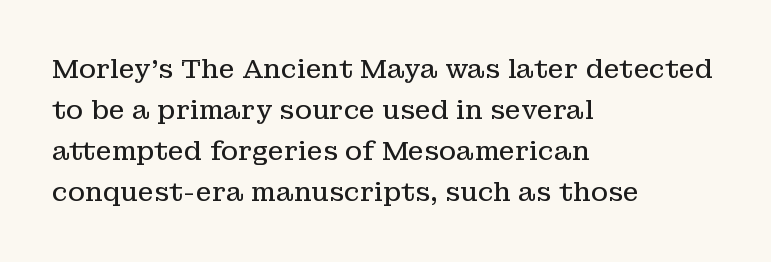
The image shows 26 px text type, upright; set left-aligned, normal line spacing (1.58x), normal letter spacing, not underlined.
